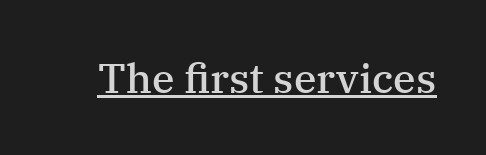
The image shows 41 px semibold serif type, upright; set normal letter spacing, underlined; medium stroke contrast and a medium x-height.
